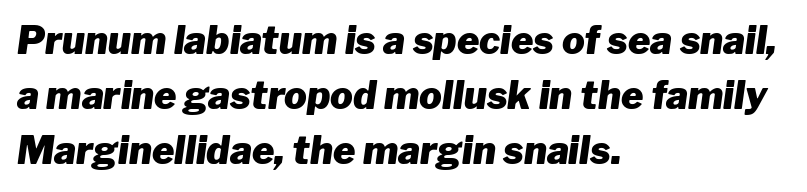
The image shows 38 px heavy type, italic (leaning right); set left-aligned, normal line spacing (1.45x), normal letter spacing, not underlined; low stroke contrast and a medium x-height.
